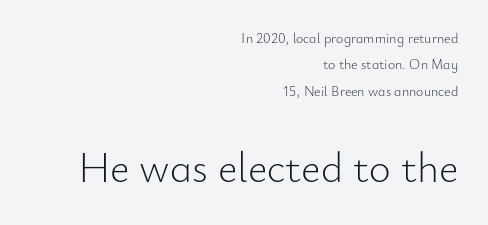
Spacing verdict: proportional, widths tailored to each character. The typography opts for an upright posture over an oblique one. Note: smaller setting up top, larger setting below. Compared with typical body copy, the letter spacing here is the same. Serif or sans? Sans — the stroke terminals are bare.
